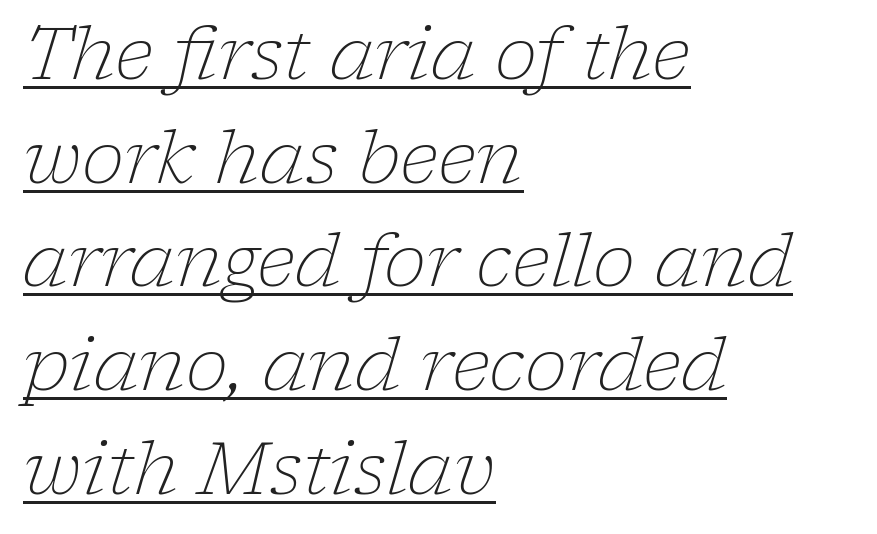
Q: Is the text bold? A: No.
Q: Is the text italic (slanted)? A: Yes, it leans right by about 17 degrees.
Q: Is the typeface a serif or a sans-serif typeface? A: Serif.
Q: Is the text underlined? A: Yes.
Q: How is the paragraph aligned? A: Left-aligned.
Q: Is the spacing between letters normal or unusually wide? A: Normal.
Q: Is the spacing between lines tight, normal or loose? A: Normal.
Q: Width (condensed, normal, or wide)? A: Normal.
Q: Stroke contrast? A: Low.
Q: x-height? A: Medium.
Q: Monospaced? A: No.
